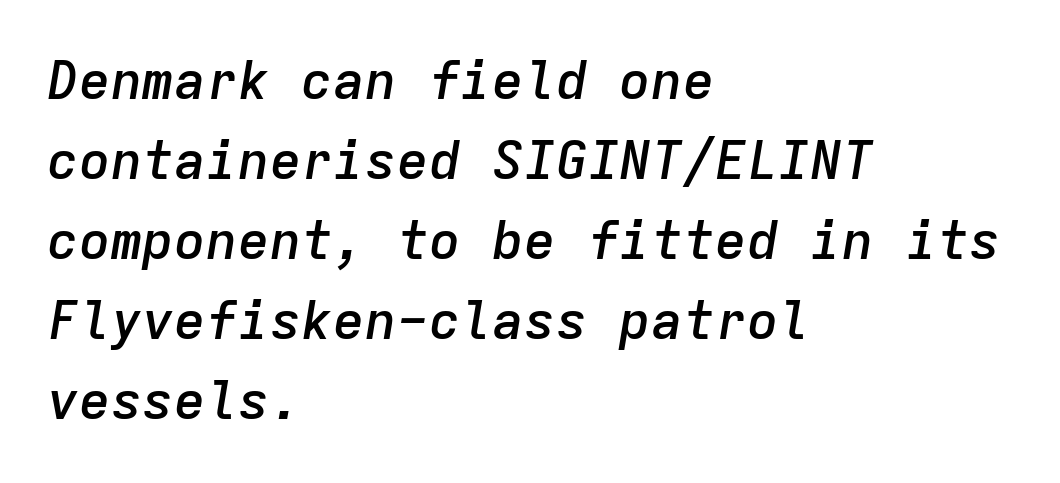
{"italic": "yes", "lean": "right", "slant_degrees": 9, "bold": "semi", "weight": "semibold", "width": "normal", "stroke_contrast": "low", "x_height": "medium", "monospaced": "yes", "underline": "no", "align": "left", "line_spacing": "normal", "line_spacing_ratio": 1.51, "letter_spacing": "normal", "letter_spacing_em": 0.0, "glyph_px": 53}
